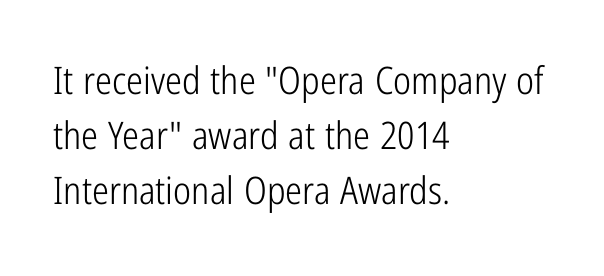
In terms of letterspacing, this is plain default setting. Descenders are the only things crossing below the line. The compositor pushed each line to the left boundary. It's the straight-up-and-down kind of type. This sample keeps an unexceptional amount of space between lines.
